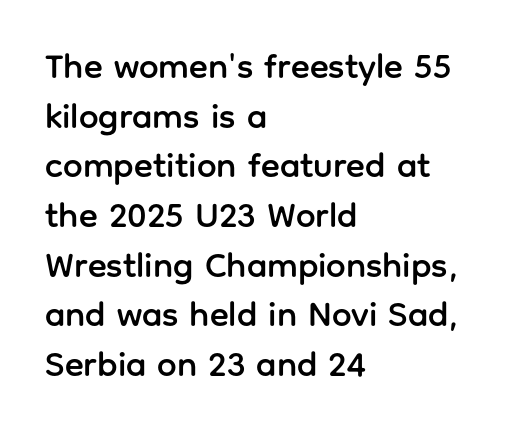
Whoever set this chose a conventional vertical rhythm. Spacing verdict: proportional, widths tailored to each character. Teacher's note: observe the even left margin — that is flush-left alignment. This sample uses a sans-serif face. The gaps between neighbouring characters are ordinary and unremarkable. The gap between lines stays unmarked.
